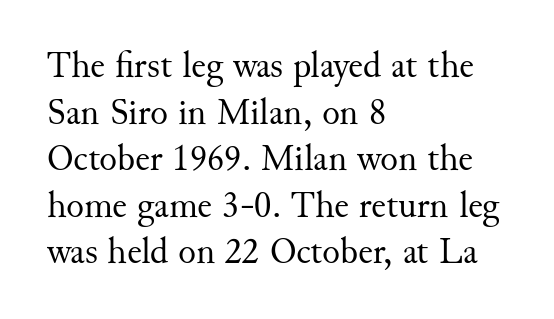
Q: Is the text bold? A: No.
Q: Is the text italic (slanted)? A: No, it is upright.
Q: Is the typeface a serif or a sans-serif typeface? A: Serif.
Q: Is the text underlined? A: No.
Q: How is the paragraph aligned? A: Left-aligned.
Q: Is the spacing between letters normal or unusually wide? A: Normal.
Q: Is the spacing between lines tight, normal or loose? A: Normal.
Q: Width (condensed, normal, or wide)? A: Normal.
Q: Stroke contrast? A: Medium.
Q: x-height? A: Small.
Q: Monospaced? A: No.
